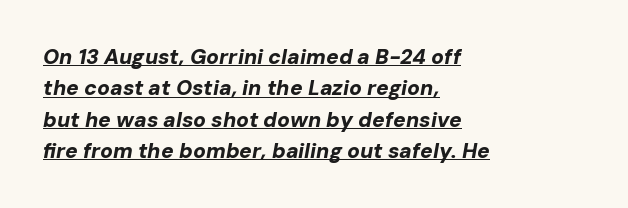
The image shows 21 px bold type, italic (leaning right); set left-aligned, normal line spacing (1.49x), normal letter spacing, underlined.
